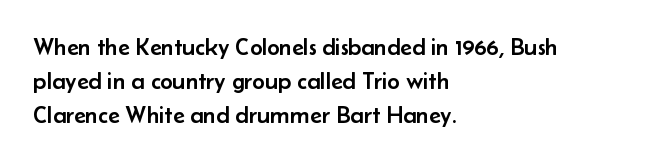
{"italic": "no", "underline": "no", "align": "left", "line_spacing": "normal", "line_spacing_ratio": 1.41, "letter_spacing": "normal", "letter_spacing_em": 0.0, "glyph_px": 24}
